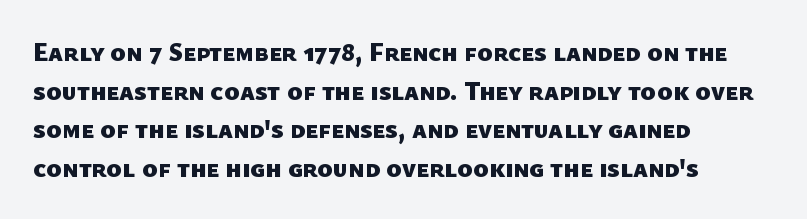
{"bold": "yes", "underline": "no", "align": "left", "line_spacing": "normal", "line_spacing_ratio": 1.49, "letter_spacing": "normal", "letter_spacing_em": 0.0, "glyph_px": 26}
